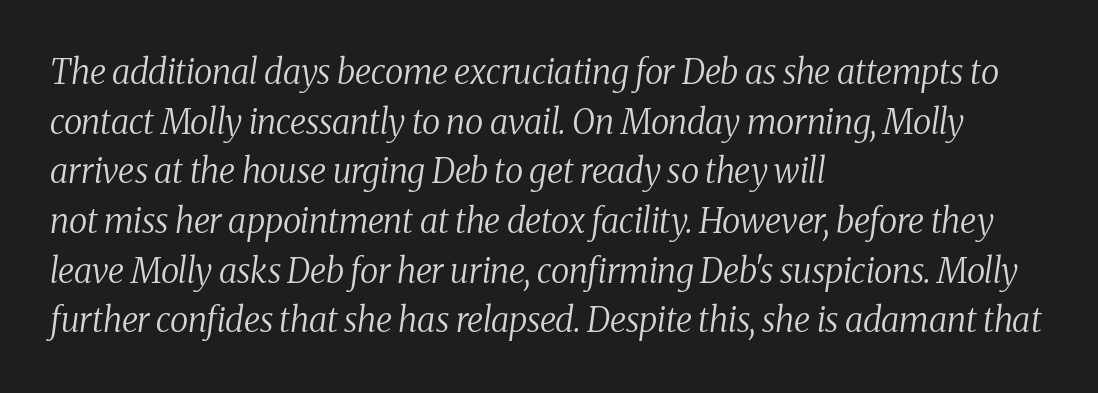
Q: Is the text bold? A: No.
Q: Is the text italic (slanted)? A: Yes, it leans right by about 8 degrees.
Q: Is the typeface a serif or a sans-serif typeface? A: Serif.
Q: Is the text underlined? A: No.
Q: How is the paragraph aligned? A: Left-aligned.
Q: Is the spacing between letters normal or unusually wide? A: Normal.
Q: Is the spacing between lines tight, normal or loose? A: Normal.
Q: Width (condensed, normal, or wide)? A: Normal.
Q: Stroke contrast? A: Medium.
Q: x-height? A: Medium.
Q: Monospaced? A: No.
